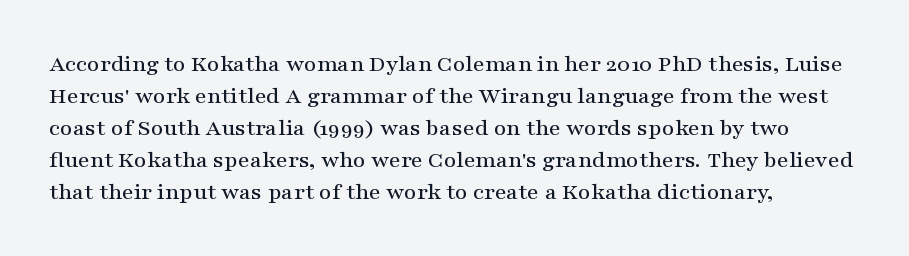
{"italic": "no", "underline": "no", "align": "left", "line_spacing": "normal", "line_spacing_ratio": 1.33, "letter_spacing": "normal", "letter_spacing_em": 0.0, "glyph_px": 24}
